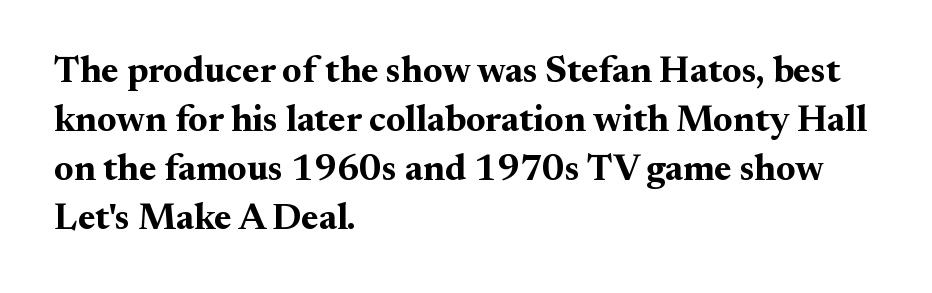
The image shows 37 px bold serif type, upright; set left-aligned, normal line spacing (1.32x), normal letter spacing, not underlined; medium stroke contrast and a small x-height.
